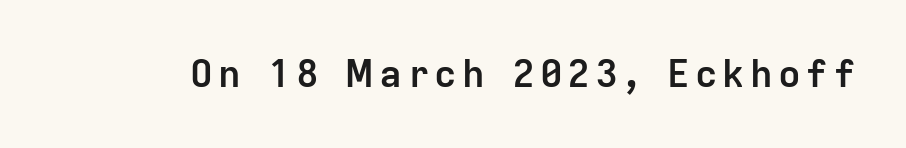
Strong, thick strokes mark this as bold type. Vertical strokes here are truly vertical. Think of a printed novel: that variable character pitch is what you see here. Letters rest on an invisible, unmarked baseline. This sample uses a sans-serif face.
